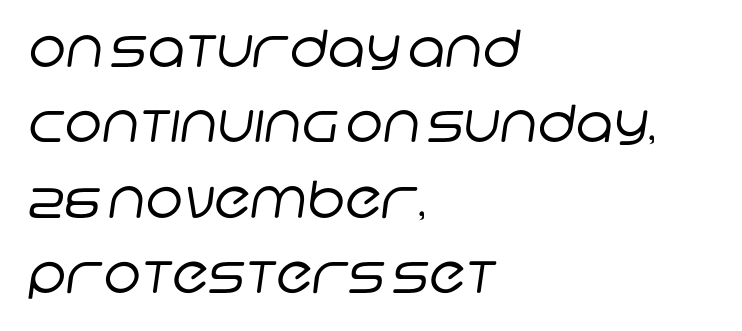
The image shows 51 px regular-weight sans-serif type; set left-aligned, normal line spacing (1.48x), normal letter spacing, not underlined; low stroke contrast and a large x-height.
